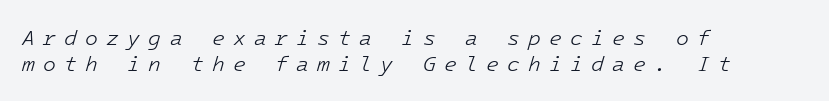
{"italic": "yes", "lean": "right", "slant_degrees": 16, "bold": "no", "underline": "no", "align": "left", "line_spacing": "normal", "line_spacing_ratio": 1.26, "letter_spacing": "wide", "letter_spacing_em": 0.39, "glyph_px": 21}
